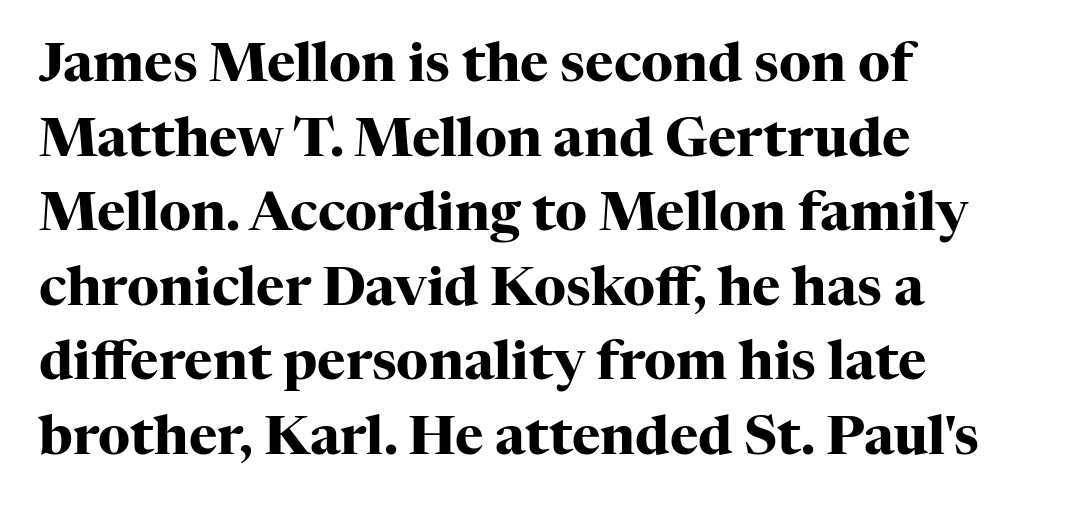
The image shows 54 px heavy serif type, upright; set left-aligned, normal line spacing (1.38x), normal letter spacing, not underlined; high stroke contrast and a medium x-height.
